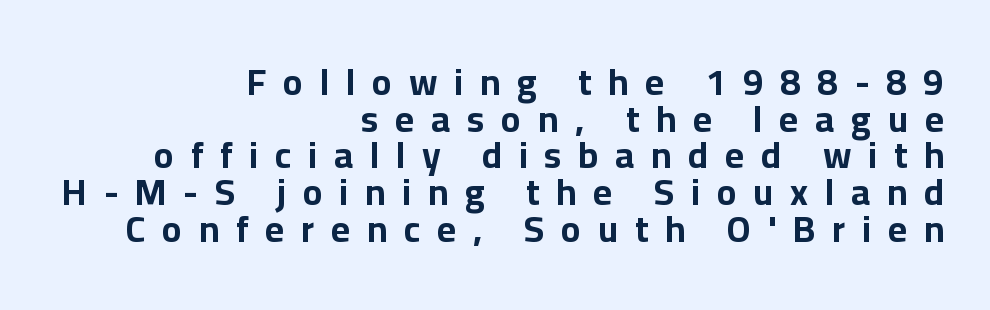
Q: Is the text bold? A: Yes.
Q: Is the text italic (slanted)? A: No, it is upright.
Q: Is the typeface a serif or a sans-serif typeface? A: Sans-serif.
Q: Is the text underlined? A: No.
Q: How is the paragraph aligned? A: Right-aligned.
Q: Is the spacing between letters normal or unusually wide? A: Unusually wide.
Q: Is the spacing between lines tight, normal or loose? A: Tight.
Q: Width (condensed, normal, or wide)? A: Normal.
Q: Stroke contrast? A: Low.
Q: x-height? A: Medium.
Q: Monospaced? A: No.
